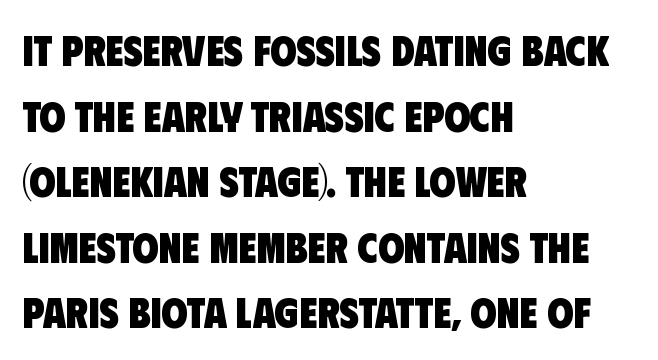
Q: Is the text bold? A: Yes.
Q: Is the typeface a serif or a sans-serif typeface? A: Sans-serif.
Q: Is the text underlined? A: No.
Q: How is the paragraph aligned? A: Left-aligned.
Q: Is the spacing between letters normal or unusually wide? A: Normal.
Q: Is the spacing between lines tight, normal or loose? A: Normal.
Q: Width (condensed, normal, or wide)? A: Condensed.
Q: Stroke contrast? A: Low.
Q: x-height? A: Large.
Q: Monospaced? A: No.
